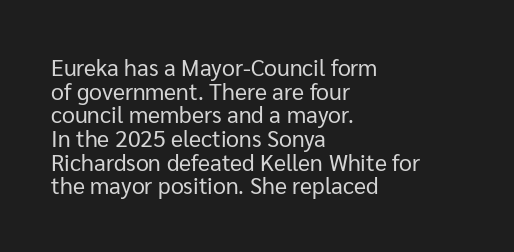
The image shows 23 px text type, upright; set left-aligned, tight line spacing (1.03x), normal letter spacing, not underlined.
